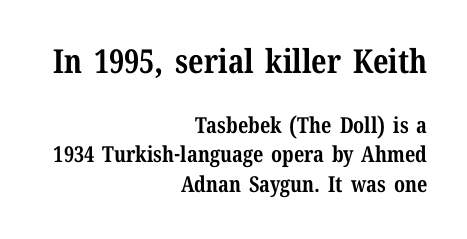
Q: Is the text bold? A: Yes.
Q: Is the text italic (slanted)? A: No, it is upright.
Q: Is the typeface a serif or a sans-serif typeface? A: Serif.
Q: Is the text underlined? A: No.
Q: How is the paragraph aligned? A: Right-aligned.
Q: Is the spacing between letters normal or unusually wide? A: Normal.
Q: Is the spacing between lines tight, normal or loose? A: Normal.
Q: Which block of text is set in a larger size, the first (top) or the second (bottom)? A: The first (top) one.
Q: Width (condensed, normal, or wide)? A: Normal.
Q: Stroke contrast? A: Medium.
Q: x-height? A: Medium.
Q: Monospaced? A: No.
